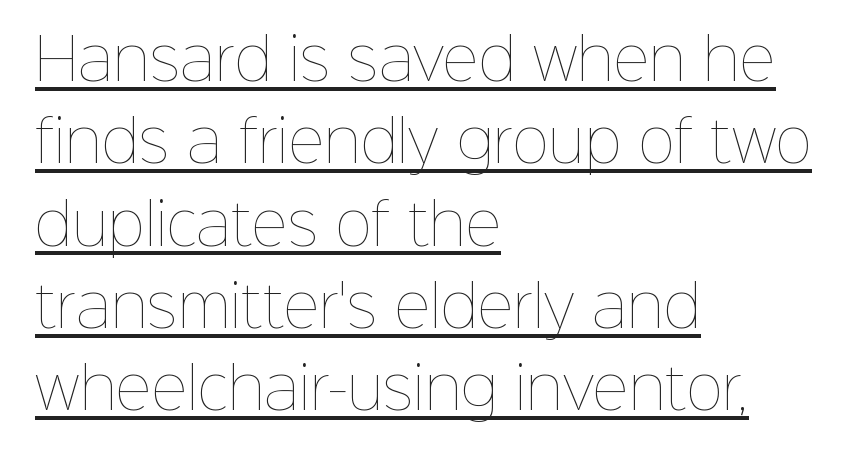
Q: Is the text bold? A: No.
Q: Is the text italic (slanted)? A: No, it is upright.
Q: Is the text underlined? A: Yes.
Q: How is the paragraph aligned? A: Left-aligned.
Q: Is the spacing between letters normal or unusually wide? A: Normal.
Q: Is the spacing between lines tight, normal or loose? A: Normal.
Q: Width (condensed, normal, or wide)? A: Normal.
Q: Stroke contrast? A: Low.
Q: x-height? A: Medium.
Q: Monospaced? A: No.
